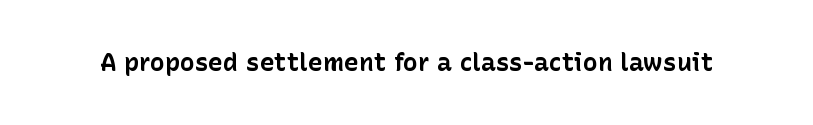
Q: Is the text bold? A: Yes.
Q: Is the text italic (slanted)? A: No, it is upright.
Q: Is the text underlined? A: No.
Q: Is the spacing between letters normal or unusually wide? A: Normal.
